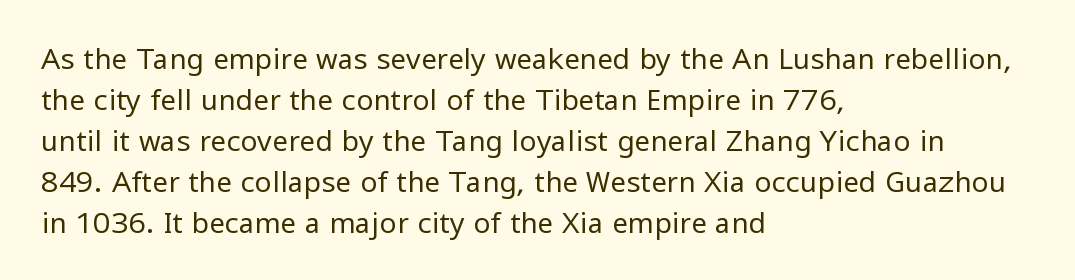
The image shows 28 px regular-weight sans-serif type, upright; set left-aligned, normal line spacing (1.46x), normal letter spacing, not underlined; low stroke contrast and a medium x-height.
